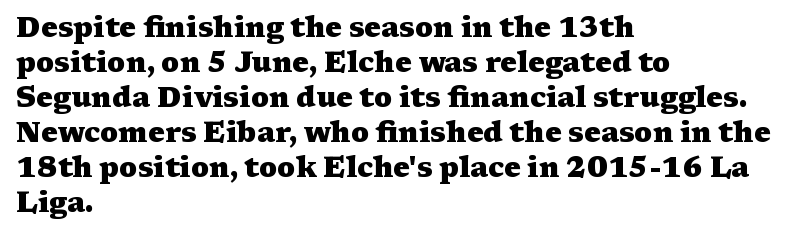
Q: Is the text bold? A: Yes.
Q: Is the text italic (slanted)? A: No, it is upright.
Q: Is the typeface a serif or a sans-serif typeface? A: Serif.
Q: Is the text underlined? A: No.
Q: How is the paragraph aligned? A: Left-aligned.
Q: Is the spacing between letters normal or unusually wide? A: Normal.
Q: Is the spacing between lines tight, normal or loose? A: Normal.
Q: Width (condensed, normal, or wide)? A: Wide.
Q: Stroke contrast? A: Medium.
Q: x-height? A: Medium.
Q: Monospaced? A: No.
